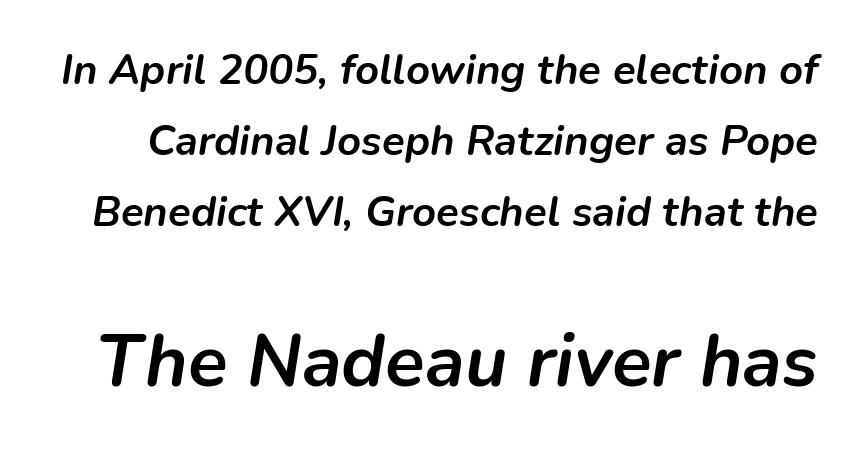
Q: Is the text bold? A: Yes.
Q: Is the text italic (slanted)? A: Yes, it leans right by about 9 degrees.
Q: Is the text underlined? A: No.
Q: Is the spacing between letters normal or unusually wide? A: Normal.
Q: Is the spacing between lines tight, normal or loose? A: Normal.
Q: Which block of text is set in a larger size, the first (top) or the second (bottom)? A: The second (bottom) one.
Q: Width (condensed, normal, or wide)? A: Normal.
Q: Stroke contrast? A: Low.
Q: x-height? A: Medium.
Q: Monospaced? A: No.
